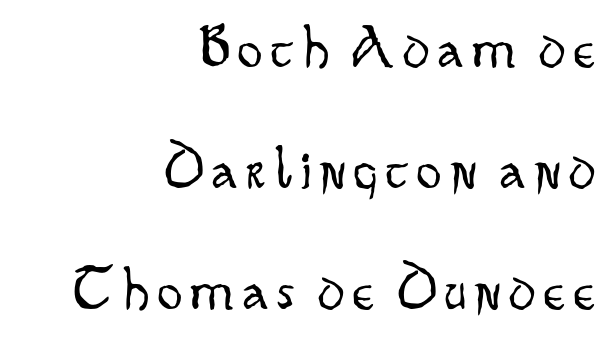
Q: Is the text bold? A: No.
Q: Is the text italic (slanted)? A: No, it is upright.
Q: Is the typeface a serif or a sans-serif typeface? A: Sans-serif.
Q: Is the text underlined? A: No.
Q: How is the paragraph aligned? A: Right-aligned.
Q: Is the spacing between lines tight, normal or loose? A: Loose.
Q: Width (condensed, normal, or wide)? A: Condensed.
Q: Stroke contrast? A: Low.
Q: x-height? A: Small.
Q: Monospaced? A: No.
